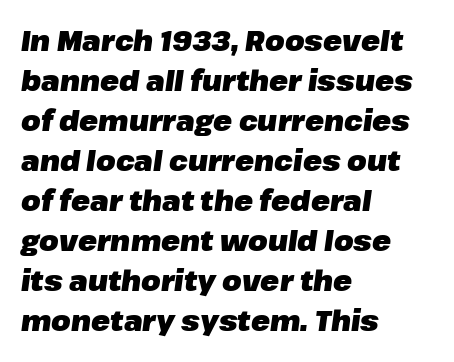
{"italic": "yes", "lean": "right", "slant_degrees": 8, "bold": "yes", "weight": "heavy", "width": "normal", "stroke_contrast": "low", "x_height": "medium", "monospaced": "no", "underline": "no", "align": "left", "line_spacing": "normal", "line_spacing_ratio": 1.43, "letter_spacing": "normal", "letter_spacing_em": 0.0, "glyph_px": 28}
